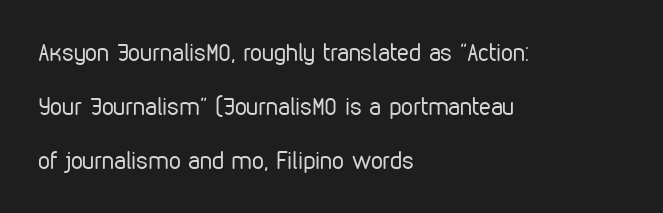
Q: Is the text bold? A: No.
Q: Is the text italic (slanted)? A: No, it is upright.
Q: Is the text underlined? A: No.
Q: How is the paragraph aligned? A: Left-aligned.
Q: Is the spacing between letters normal or unusually wide? A: Normal.
Q: Is the spacing between lines tight, normal or loose? A: Loose.
